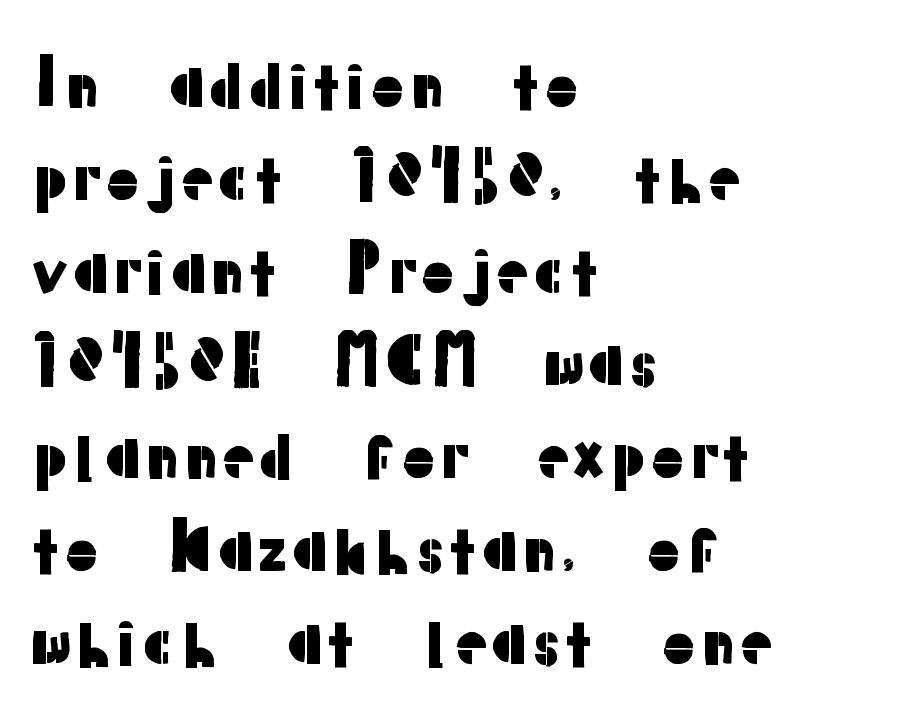
Q: Is the text italic (slanted)? A: No, it is upright.
Q: Is the typeface a serif or a sans-serif typeface? A: Sans-serif.
Q: Is the text underlined? A: No.
Q: How is the paragraph aligned? A: Left-aligned.
Q: Is the spacing between letters normal or unusually wide? A: Normal.
Q: Is the spacing between lines tight, normal or loose? A: Normal.
Q: Width (condensed, normal, or wide)? A: Normal.
Q: Stroke contrast? A: Low.
Q: x-height? A: Medium.
Q: Monospaced? A: No.
